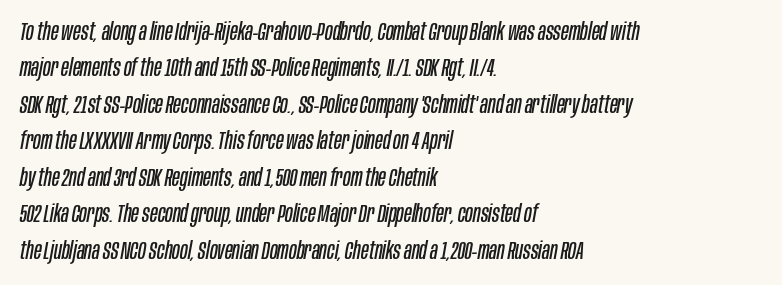
The image shows 25 px text type, italic (leaning right); set left-aligned, normal line spacing (1.46x), normal letter spacing, not underlined.
